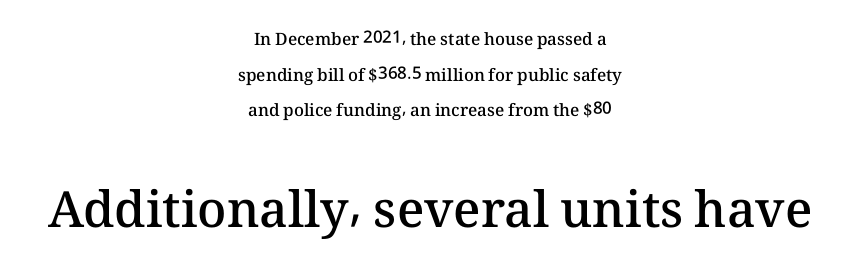
{"italic": "no", "bold": "semi", "weight": "semibold", "width": "normal", "stroke_contrast": "medium", "x_height": "medium", "monospaced": "no", "underline": "no", "align": "center", "line_spacing": "loose", "line_spacing_ratio": 2.09, "letter_spacing": "normal", "letter_spacing_em": 0.0, "larger_block": "second", "size_ratio": 2.94, "glyph_px": 50}
